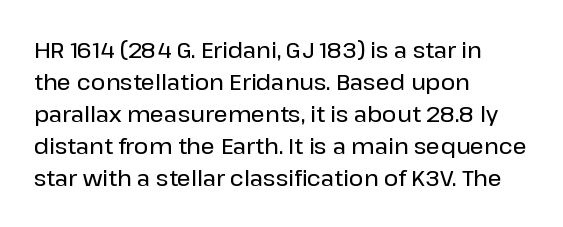
Left-aligned paragraph, ragged on the right. Rendered with straight, roman letterforms. Successive baselines arrive at the customary interval. Descenders are the only things crossing below the line. Is the letter spacing exaggerated? No — it looks like the ordinary default.
